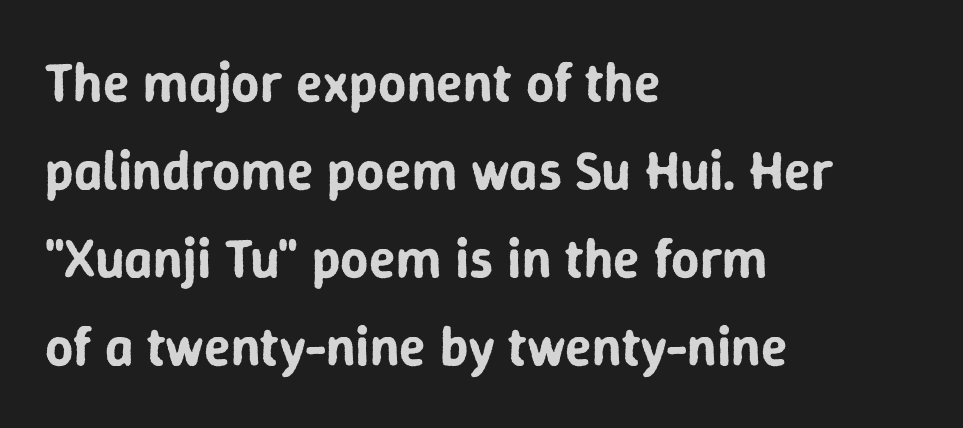
{"serif": "no", "italic": "no", "width": "normal", "stroke_contrast": "low", "x_height": "medium", "monospaced": "no", "underline": "no", "align": "left", "line_spacing": "normal", "line_spacing_ratio": 1.6, "letter_spacing": "normal", "letter_spacing_em": 0.0, "glyph_px": 55}
